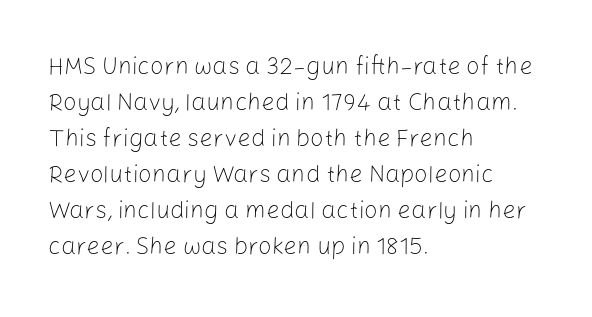
Q: Is the text bold? A: No.
Q: Is the text italic (slanted)? A: No, it is upright.
Q: Is the text underlined? A: No.
Q: How is the paragraph aligned? A: Left-aligned.
Q: Is the spacing between letters normal or unusually wide? A: Normal.
Q: Is the spacing between lines tight, normal or loose? A: Normal.
